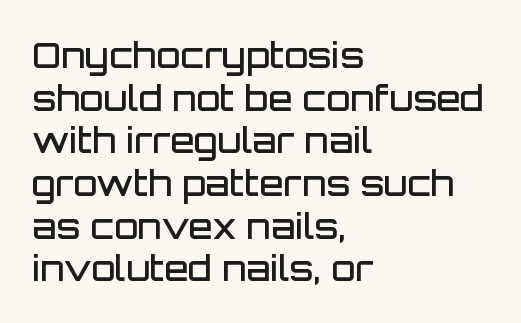
Q: Is the text bold? A: Semi-bold.
Q: Is the text italic (slanted)? A: No, it is upright.
Q: Is the typeface a serif or a sans-serif typeface? A: Sans-serif.
Q: Is the text underlined? A: No.
Q: How is the paragraph aligned? A: Left-aligned.
Q: Is the spacing between letters normal or unusually wide? A: Normal.
Q: Width (condensed, normal, or wide)? A: Normal.
Q: Stroke contrast? A: Low.
Q: x-height? A: Large.
Q: Monospaced? A: No.
